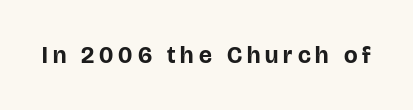
Strokes here are thick enough to call this a true bold. Just letters on the line, the space beneath them empty. The horizontal fit of the characters is loose and conspicuously gappy. The letters stand straight up with perfectly vertical stems.
